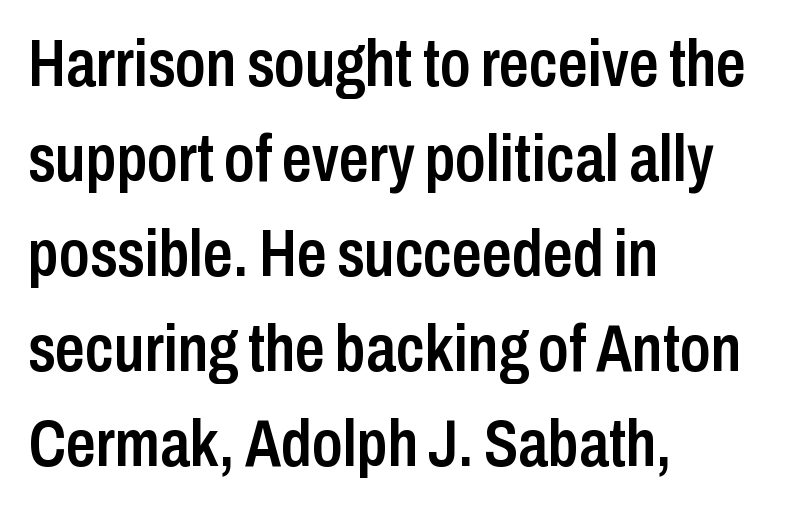
{"serif": "no", "italic": "no", "bold": "semi", "weight": "semibold", "width": "condensed", "stroke_contrast": "low", "x_height": "medium", "monospaced": "no", "underline": "no", "align": "left", "line_spacing": "normal", "line_spacing_ratio": 1.44, "letter_spacing": "normal", "letter_spacing_em": 0.0, "glyph_px": 66}
